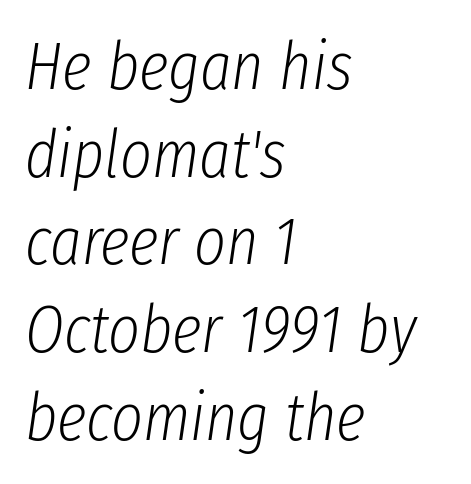
The image shows 68 px light, condensed type, italic (leaning right); set left-aligned, normal line spacing (1.29x), normal letter spacing, not underlined; low stroke contrast and a medium x-height.
